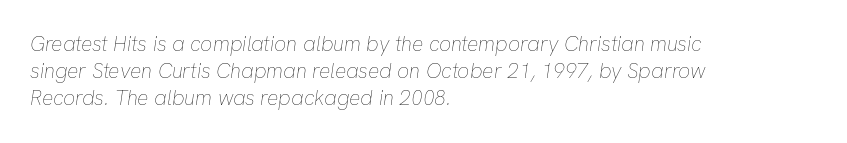
Q: Is the text bold? A: No.
Q: Is the text italic (slanted)? A: Yes, it leans right by about 8 degrees.
Q: Is the text underlined? A: No.
Q: How is the paragraph aligned? A: Left-aligned.
Q: Is the spacing between letters normal or unusually wide? A: Normal.
Q: Is the spacing between lines tight, normal or loose? A: Normal.
